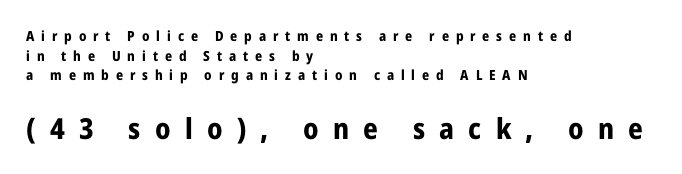
The image shows 29 px bold, condensed sans-serif type, upright; set left-aligned, normal line spacing (1.4x), unusually wide letter spacing (+0.49 em), not underlined; the second (bottom) block is 2.07x larger; low stroke contrast and a medium x-height.
